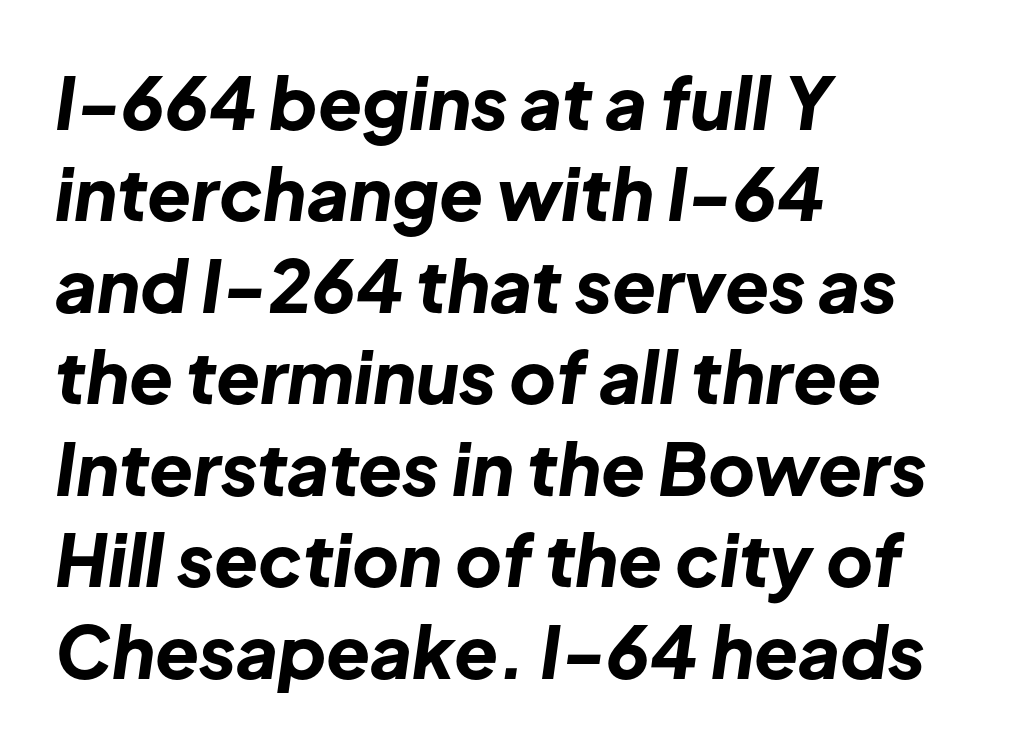
{"italic": "yes", "lean": "right", "slant_degrees": 8, "bold": "yes", "weight": "bold", "width": "normal", "stroke_contrast": "low", "x_height": "medium", "monospaced": "no", "underline": "no", "align": "left", "line_spacing": "normal", "line_spacing_ratio": 1.27, "letter_spacing": "normal", "letter_spacing_em": 0.0, "glyph_px": 72}
